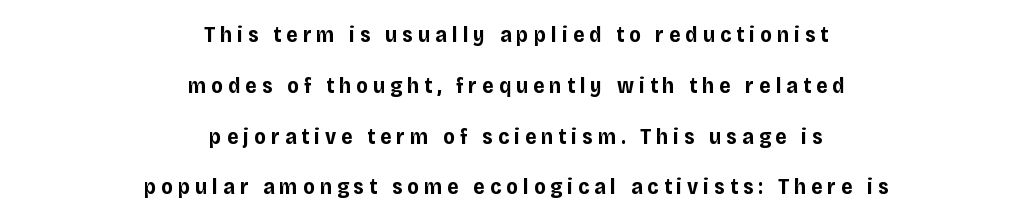
{"italic": "no", "bold": "yes", "underline": "no", "align": "center", "line_spacing": "loose", "line_spacing_ratio": 2.31, "letter_spacing": "wide", "letter_spacing_em": 0.23, "glyph_px": 22}
